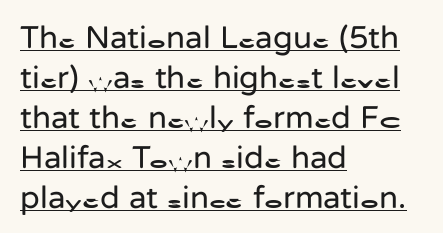
Q: Is the text bold? A: No.
Q: Is the text italic (slanted)? A: No, it is upright.
Q: Is the typeface a serif or a sans-serif typeface? A: Sans-serif.
Q: Is the text underlined? A: Yes.
Q: How is the paragraph aligned? A: Left-aligned.
Q: Is the spacing between letters normal or unusually wide? A: Normal.
Q: Is the spacing between lines tight, normal or loose? A: Normal.
Q: Width (condensed, normal, or wide)? A: Normal.
Q: Stroke contrast? A: Low.
Q: x-height? A: Medium.
Q: Monospaced? A: No.
